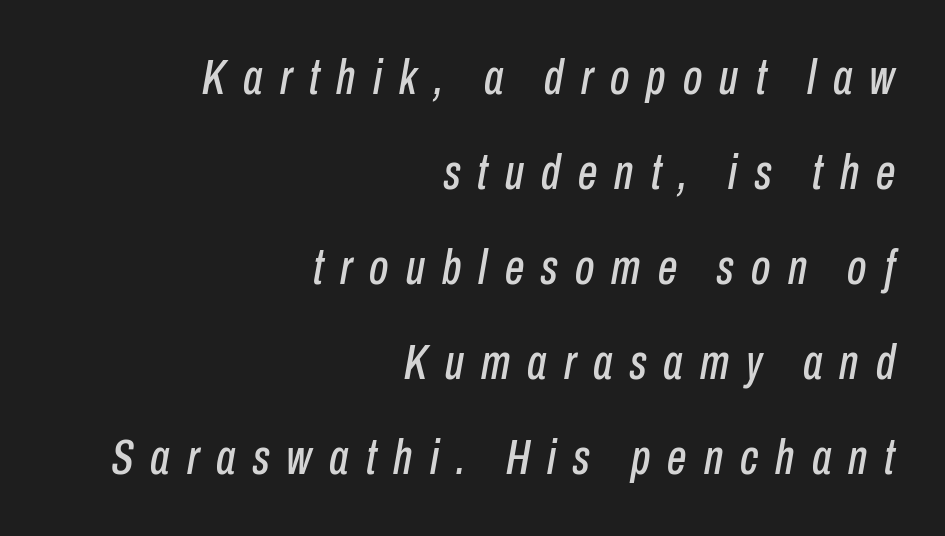
Honestly, the rows look like they've been pulled way apart. Character widths vary here, with narrow letters taking less room than wide ones. The ragged edge is on the left, which tells us the setting is flush right. It's the slanting kind of type. Descender tails drop into unmarked territory.
